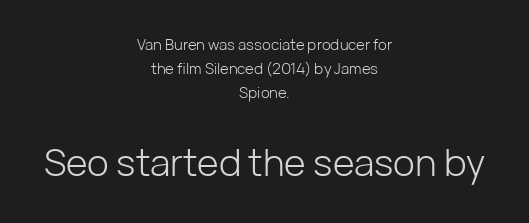
The image shows 37 px light sans-serif type, upright; set centered, normal line spacing (1.61x), normal letter spacing, not underlined; the second (bottom) block is 2.47x larger; low stroke contrast and a medium x-height.
